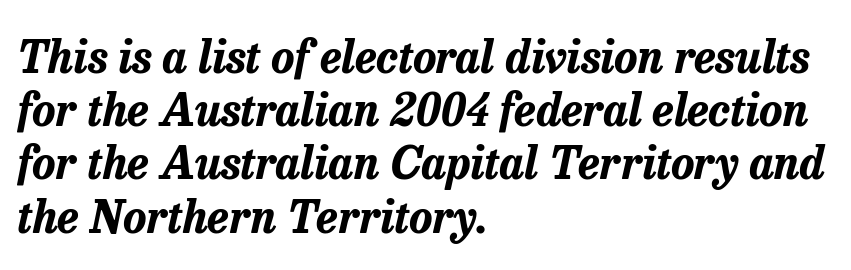
Descender tails drop into unmarked territory. A typesetter would mark this as italic. The characters look thick and weighty, a clear bold. Caption: multi-line text, flush left, ragged right. Proportional: the letters do not fall into vertical columns. Look at the tracking — it's just the regular setting, nothing added.
